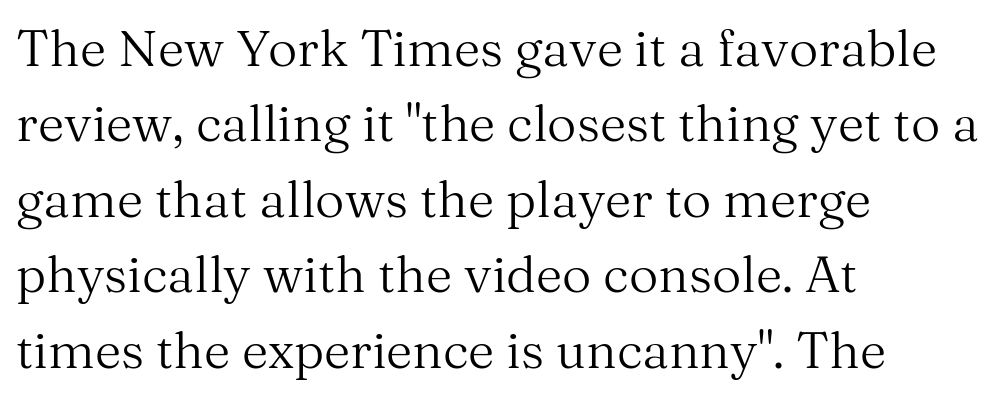
{"serif": "yes", "italic": "no", "bold": "no", "weight": "regular", "width": "normal", "stroke_contrast": "medium", "x_height": "medium", "monospaced": "no", "underline": "no", "align": "left", "line_spacing": "normal", "line_spacing_ratio": 1.48, "letter_spacing": "normal", "letter_spacing_em": 0.0, "glyph_px": 51}
